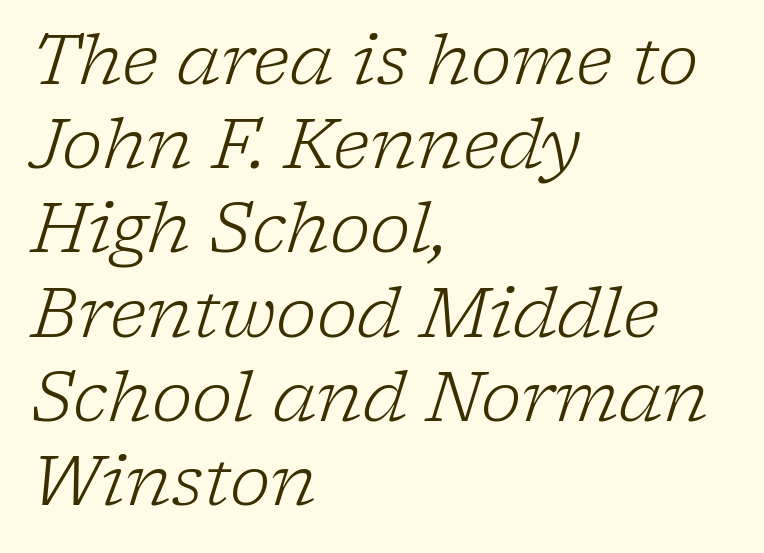
The image shows 69 px light serif type, italic (leaning right); set left-aligned, line spacing 1.22x, normal letter spacing, not underlined; low stroke contrast and a medium x-height.
